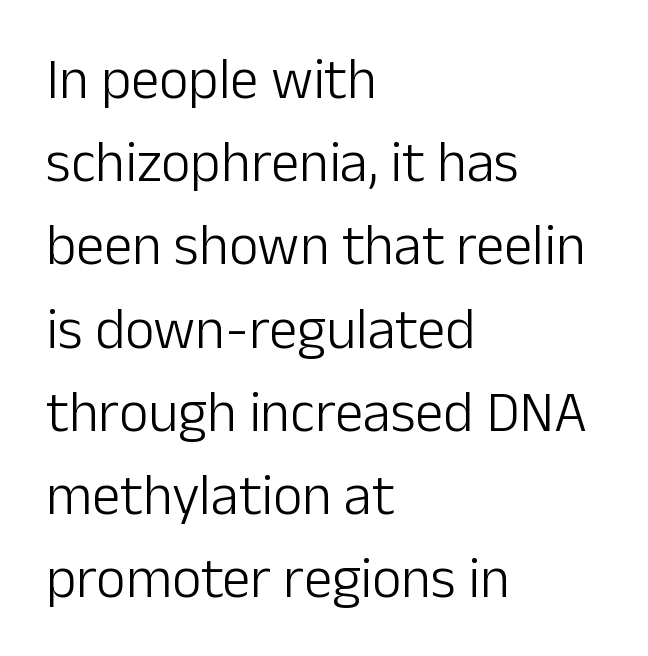
Q: Is the text bold? A: No.
Q: Is the text italic (slanted)? A: No, it is upright.
Q: Is the typeface a serif or a sans-serif typeface? A: Sans-serif.
Q: Is the text underlined? A: No.
Q: How is the paragraph aligned? A: Left-aligned.
Q: Is the spacing between letters normal or unusually wide? A: Normal.
Q: Is the spacing between lines tight, normal or loose? A: Normal.
Q: Width (condensed, normal, or wide)? A: Normal.
Q: Stroke contrast? A: Low.
Q: x-height? A: Medium.
Q: Monospaced? A: No.
